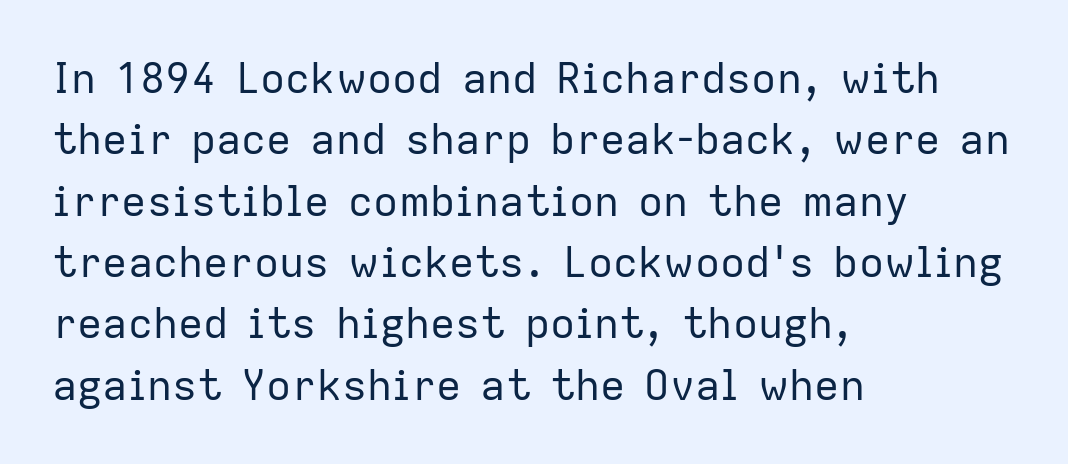
{"serif": "no", "italic": "no", "bold": "no", "weight": "regular", "width": "normal", "stroke_contrast": "low", "x_height": "medium", "monospaced": "no", "underline": "no", "align": "left", "line_spacing": "normal", "line_spacing_ratio": 1.46, "letter_spacing": "normal", "letter_spacing_em": 0.0, "glyph_px": 42}
